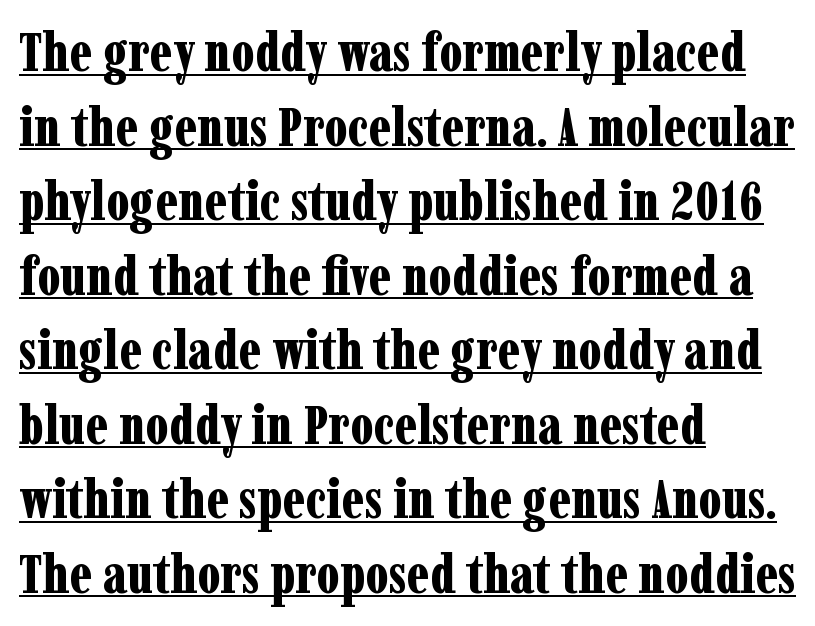
{"serif": "yes", "italic": "no", "bold": "yes", "weight": "bold", "width": "condensed", "stroke_contrast": "low", "x_height": "medium", "monospaced": "no", "underline": "yes", "align": "left", "line_spacing": "normal", "line_spacing_ratio": 1.38, "letter_spacing": "normal", "letter_spacing_em": 0.0, "glyph_px": 54}
